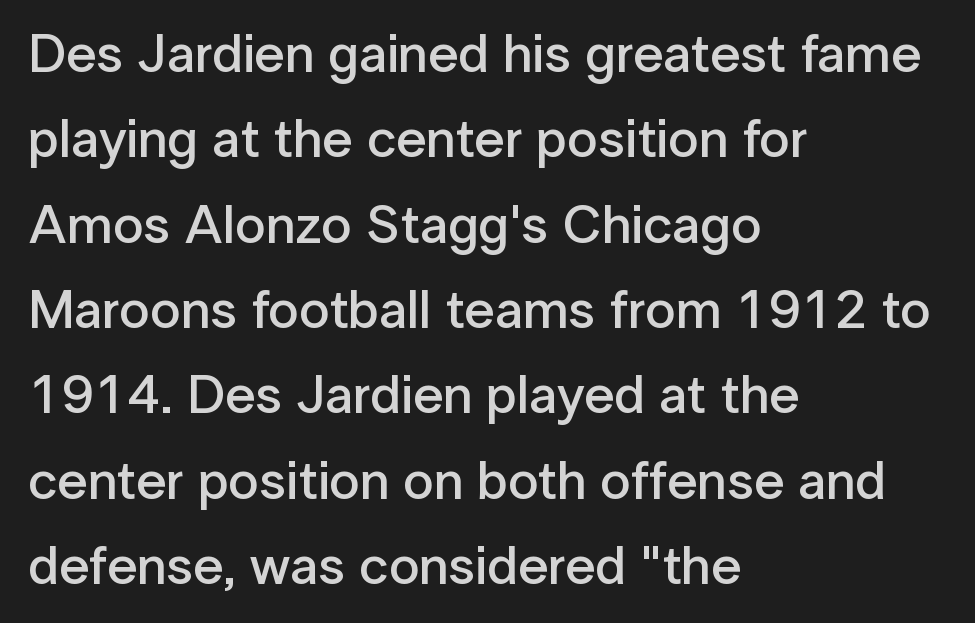
The image shows 54 px semibold sans-serif type, upright; set left-aligned, normal line spacing (1.58x), normal letter spacing, not underlined; low stroke contrast and a medium x-height.
